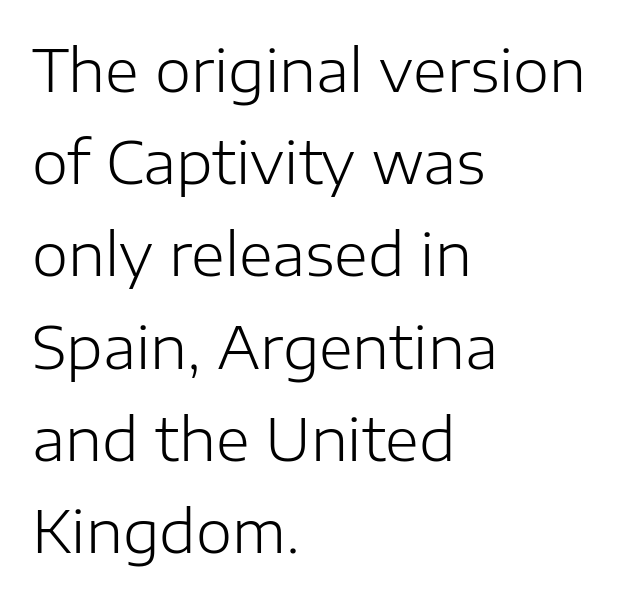
Q: Is the text bold? A: No.
Q: Is the text italic (slanted)? A: No, it is upright.
Q: Is the typeface a serif or a sans-serif typeface? A: Sans-serif.
Q: Is the text underlined? A: No.
Q: How is the paragraph aligned? A: Left-aligned.
Q: Is the spacing between letters normal or unusually wide? A: Normal.
Q: Is the spacing between lines tight, normal or loose? A: Normal.
Q: Width (condensed, normal, or wide)? A: Normal.
Q: Stroke contrast? A: Low.
Q: x-height? A: Medium.
Q: Monospaced? A: No.
